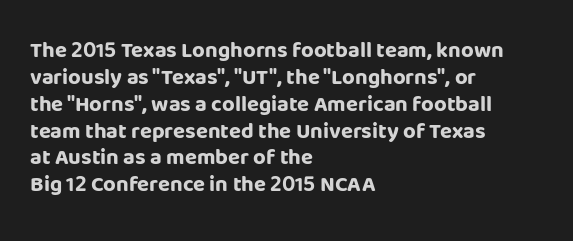
A typesetter would mark this as roman, not italic. What stands out about the letter spacing? Nothing — it is the standard amount. The baseline area is clear. Caption: bold face, heavy strokes.
